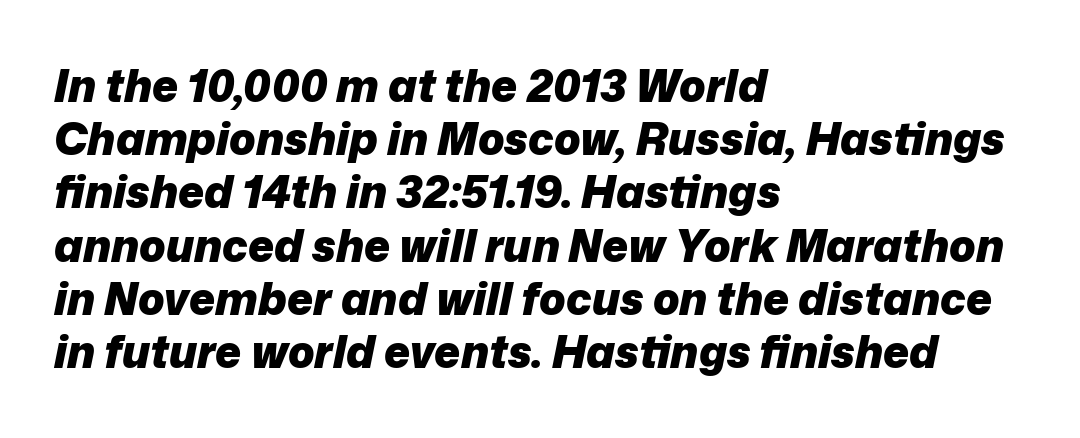
{"italic": "yes", "lean": "right", "slant_degrees": 12, "bold": "yes", "weight": "heavy", "width": "normal", "stroke_contrast": "low", "x_height": "medium", "monospaced": "no", "underline": "no", "align": "left", "line_spacing_ratio": 1.21, "letter_spacing": "normal", "letter_spacing_em": 0.0, "glyph_px": 44}
